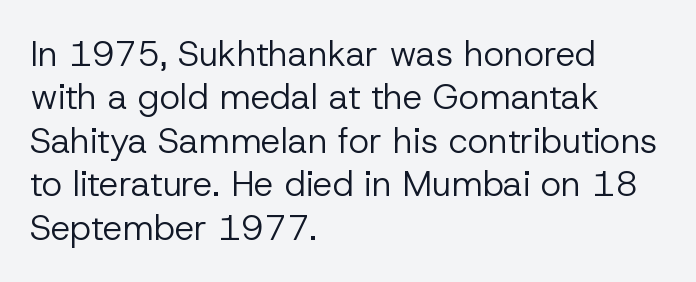
The image shows 35 px regular-weight sans-serif type, upright; set left-aligned, line spacing 1.24x, normal letter spacing, not underlined; low stroke contrast and a medium x-height.
